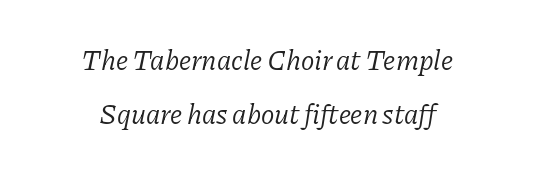
Q: Is the text bold? A: No.
Q: Is the text italic (slanted)? A: Yes, it leans right by about 11 degrees.
Q: Is the typeface a serif or a sans-serif typeface? A: Serif.
Q: Is the text underlined? A: No.
Q: How is the paragraph aligned? A: Centered.
Q: Is the spacing between letters normal or unusually wide? A: Normal.
Q: Is the spacing between lines tight, normal or loose? A: Loose.
Q: Width (condensed, normal, or wide)? A: Normal.
Q: Stroke contrast? A: Low.
Q: x-height? A: Medium.
Q: Monospaced? A: No.
